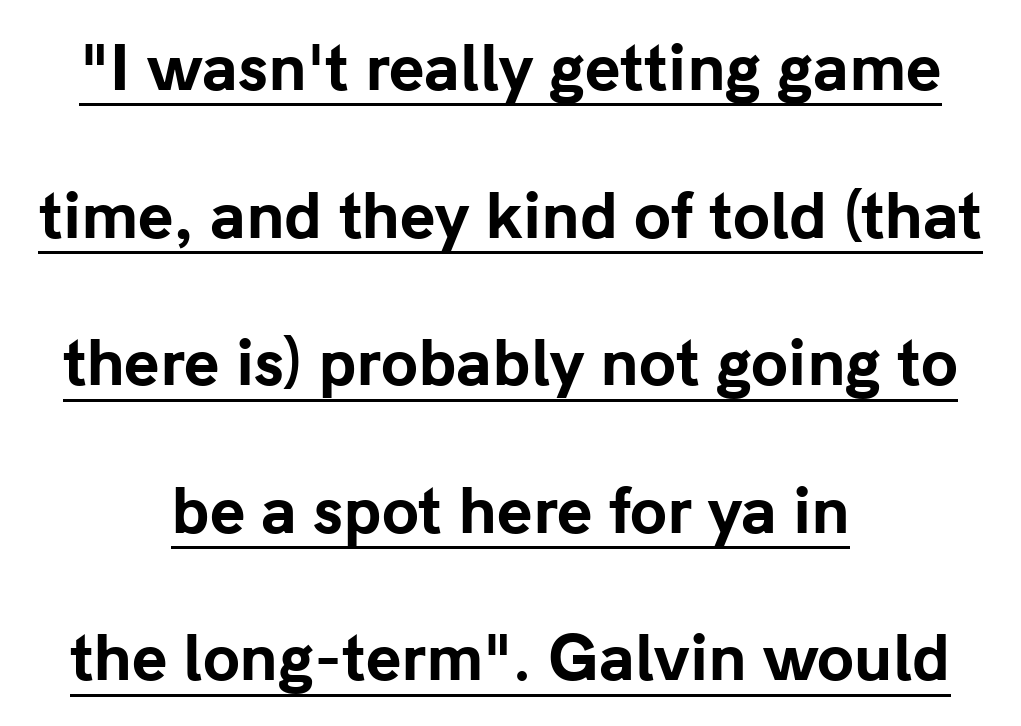
The image shows 60 px bold sans-serif type, upright; set centered, loose line spacing (2.46x), normal letter spacing, underlined; low stroke contrast and a medium x-height.
